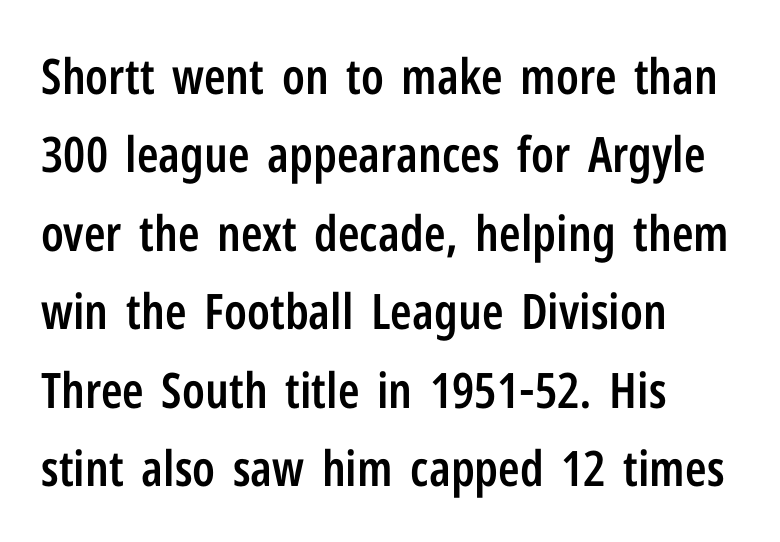
Q: Is the text bold? A: Semi-bold.
Q: Is the text italic (slanted)? A: No, it is upright.
Q: Is the typeface a serif or a sans-serif typeface? A: Sans-serif.
Q: Is the text underlined? A: No.
Q: How is the paragraph aligned? A: Left-aligned.
Q: Is the spacing between letters normal or unusually wide? A: Normal.
Q: Is the spacing between lines tight, normal or loose? A: Normal.
Q: Width (condensed, normal, or wide)? A: Condensed.
Q: Stroke contrast? A: Low.
Q: x-height? A: Medium.
Q: Monospaced? A: No.
